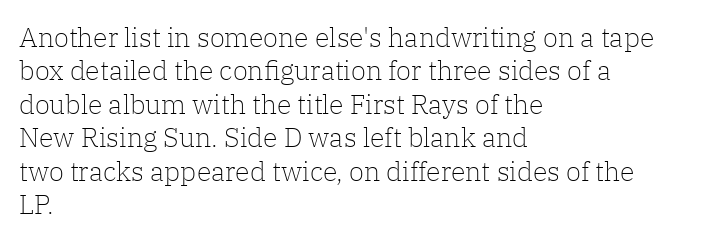
The image shows 27 px text type, upright; set left-aligned, line spacing 1.24x, normal letter spacing, not underlined.
